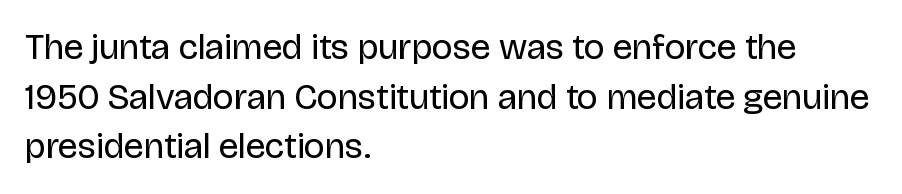
Words float on clear page, feet unadorned. Each letter keeps its own natural width here, so spacing adapts to shape. The lines are quadded left. Is the type heavy? It reads as light-to-regular instead.
